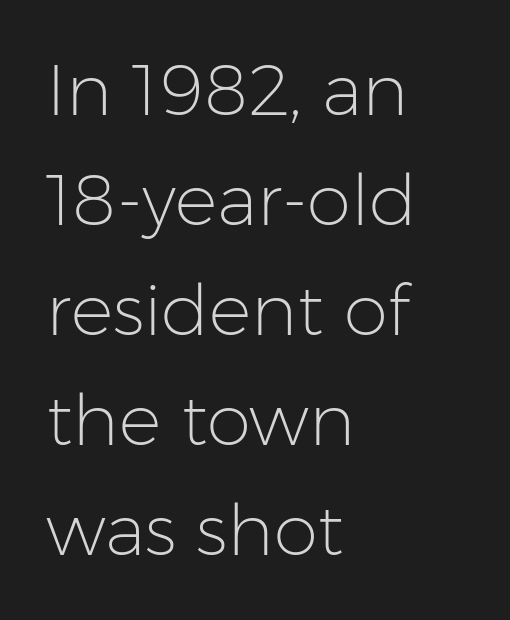
The image shows 71 px light sans-serif type, upright; set left-aligned, normal line spacing (1.55x), normal letter spacing, not underlined; low stroke contrast and a medium x-height.
